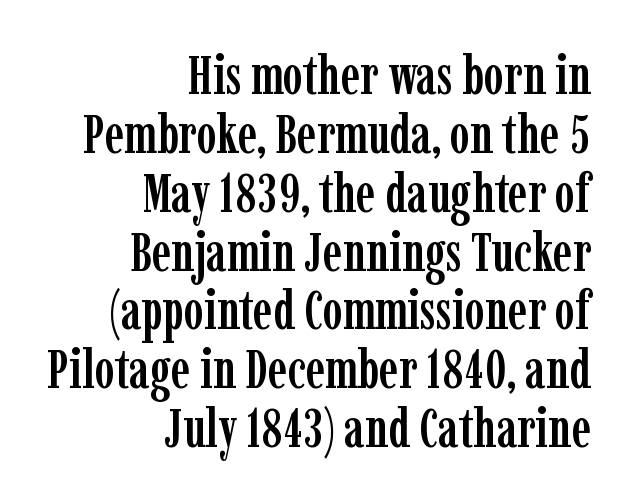
{"serif": "yes", "italic": "no", "width": "condensed", "stroke_contrast": "low", "x_height": "medium", "monospaced": "no", "underline": "no", "align": "right", "line_spacing": "tight", "line_spacing_ratio": 1.09, "letter_spacing": "normal", "letter_spacing_em": 0.0, "glyph_px": 54}
